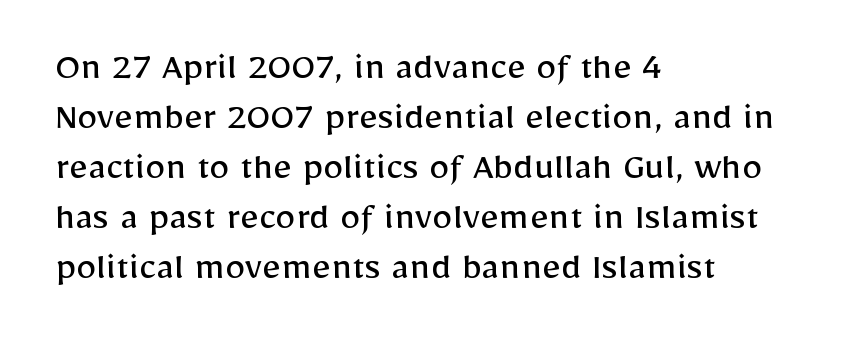
{"serif": "no", "italic": "no", "bold": "no", "weight": "regular", "width": "normal", "stroke_contrast": "low", "x_height": "medium", "monospaced": "no", "underline": "no", "align": "left", "line_spacing_ratio": 1.22, "letter_spacing": "normal", "letter_spacing_em": 0.0, "glyph_px": 41}
